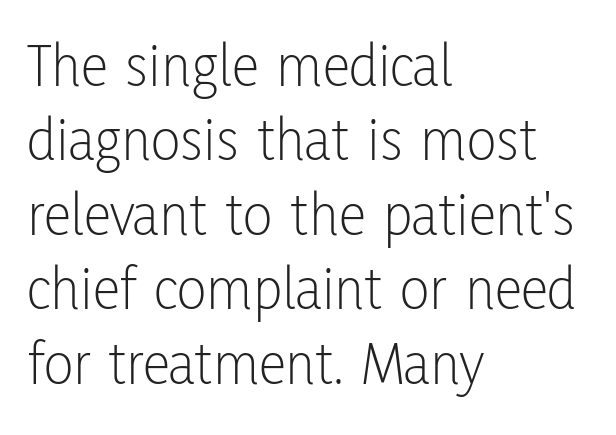
{"serif": "no", "italic": "no", "bold": "no", "weight": "light", "width": "condensed", "stroke_contrast": "low", "x_height": "medium", "monospaced": "no", "underline": "no", "align": "left", "line_spacing_ratio": 1.2, "letter_spacing": "normal", "letter_spacing_em": 0.0, "glyph_px": 62}
